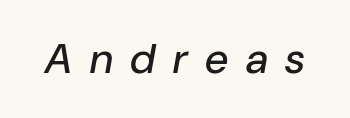
{"italic": "yes", "lean": "right", "slant_degrees": 10, "width": "normal", "stroke_contrast": "low", "x_height": "medium", "monospaced": "no", "underline": "no", "letter_spacing": "wide", "letter_spacing_em": 0.42, "glyph_px": 42}
